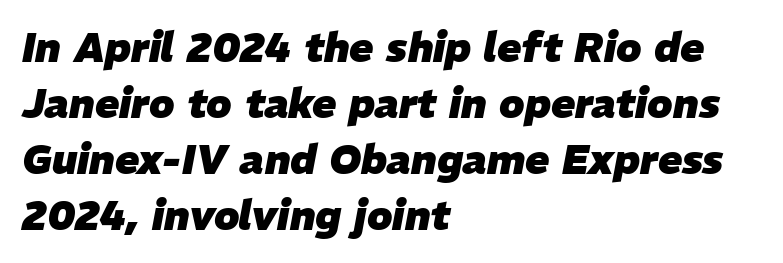
Q: Is the text bold? A: Yes.
Q: Is the text italic (slanted)? A: Yes, it leans right by about 11 degrees.
Q: Is the text underlined? A: No.
Q: How is the paragraph aligned? A: Left-aligned.
Q: Is the spacing between letters normal or unusually wide? A: Normal.
Q: Is the spacing between lines tight, normal or loose? A: Normal.
Q: Width (condensed, normal, or wide)? A: Normal.
Q: Stroke contrast? A: Low.
Q: x-height? A: Medium.
Q: Monospaced? A: No.
